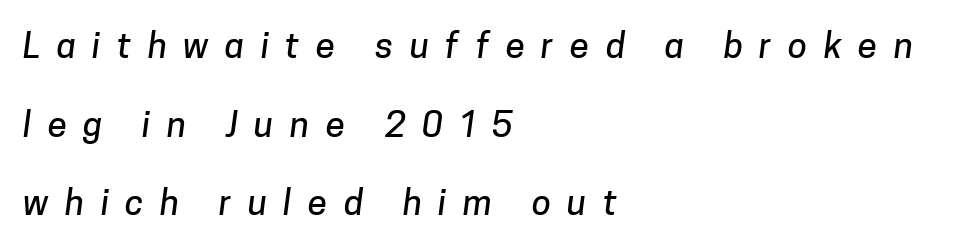
The image shows 35 px sans-serif type; set left-aligned, loose line spacing (2.25x), unusually wide letter spacing (+0.47 em), not underlined; low stroke contrast and a medium x-height.
